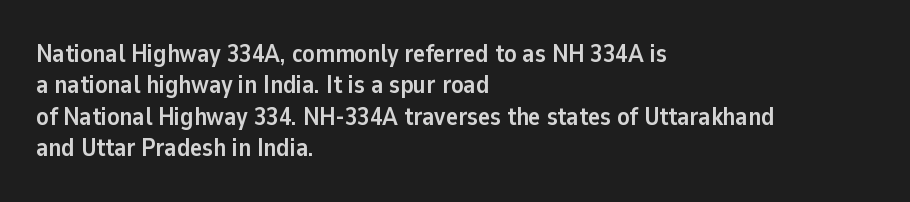
{"italic": "no", "bold": "yes", "underline": "no", "align": "left", "line_spacing": "normal", "line_spacing_ratio": 1.26, "letter_spacing": "normal", "letter_spacing_em": 0.0, "glyph_px": 25}
